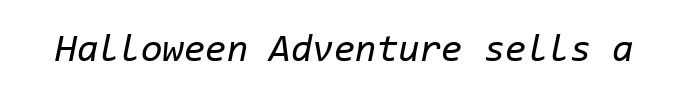
Q: Is the text bold? A: No.
Q: Is the text italic (slanted)? A: Yes, it leans right by about 11 degrees.
Q: Is the text underlined? A: No.
Q: Is the spacing between letters normal or unusually wide? A: Normal.
Q: Width (condensed, normal, or wide)? A: Normal.
Q: Stroke contrast? A: Low.
Q: x-height? A: Medium.
Q: Monospaced? A: Yes.
